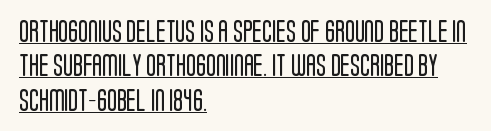
The image shows 23 px text type, upright; set left-aligned, normal line spacing (1.5x), normal letter spacing, underlined.
